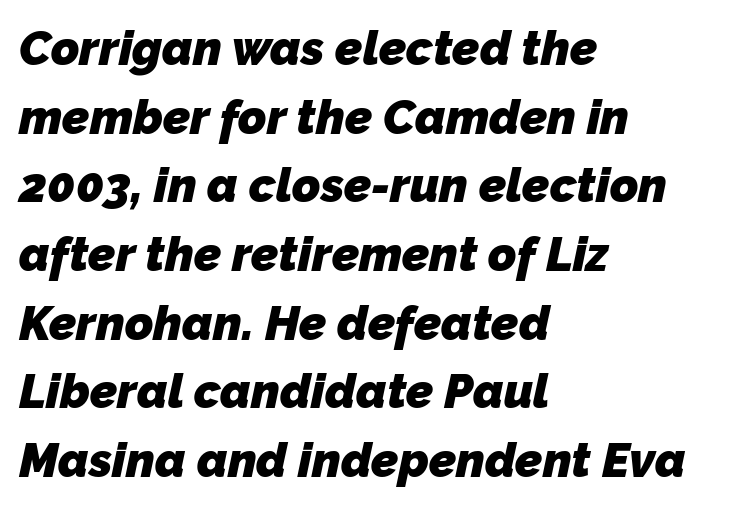
The image shows 48 px heavy sans-serif type; set left-aligned, normal line spacing (1.43x), normal letter spacing, not underlined; low stroke contrast and a medium x-height.
